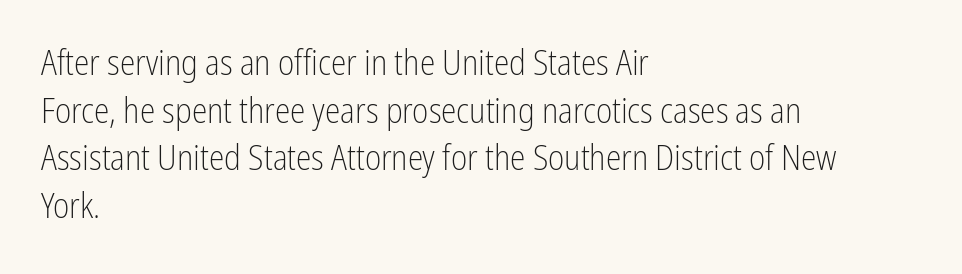
The letters advance in unequal steps, a hallmark of proportional type. Rows of type keep a routine distance in the vertical direction. Caption: multi-line text, flush left, ragged right. Examine the stroke ends and you'll find no serifs.
